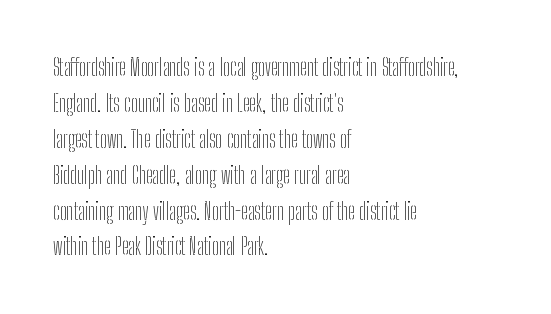
{"italic": "no", "bold": "no", "underline": "no", "align": "left", "line_spacing": "normal", "line_spacing_ratio": 1.56, "letter_spacing": "normal", "letter_spacing_em": 0.0, "glyph_px": 23}
